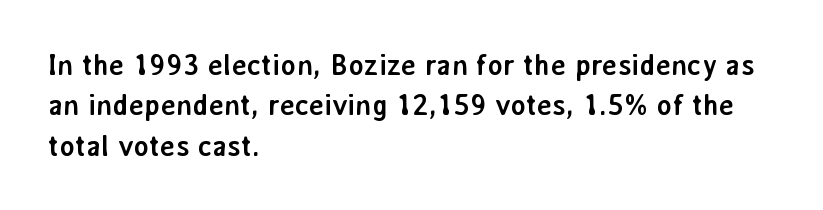
Q: Is the text bold? A: Yes.
Q: Is the text italic (slanted)? A: No, it is upright.
Q: Is the typeface a serif or a sans-serif typeface? A: Sans-serif.
Q: Is the text underlined? A: No.
Q: How is the paragraph aligned? A: Left-aligned.
Q: Is the spacing between letters normal or unusually wide? A: Normal.
Q: Is the spacing between lines tight, normal or loose? A: Normal.
Q: Width (condensed, normal, or wide)? A: Normal.
Q: Stroke contrast? A: Low.
Q: x-height? A: Medium.
Q: Monospaced? A: No.
